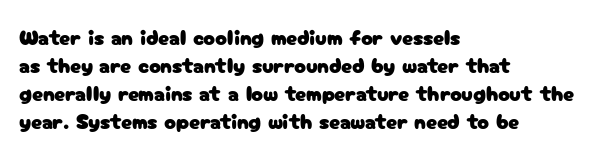
The image shows 22 px text type, upright; set left-aligned, normal line spacing (1.27x), normal letter spacing, not underlined.
